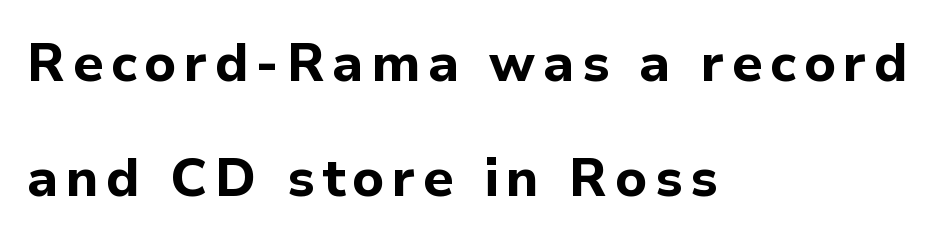
Q: Is the text bold? A: Yes.
Q: Is the text italic (slanted)? A: No, it is upright.
Q: Is the typeface a serif or a sans-serif typeface? A: Sans-serif.
Q: Is the text underlined? A: No.
Q: How is the paragraph aligned? A: Left-aligned.
Q: Is the spacing between lines tight, normal or loose? A: Loose.
Q: Width (condensed, normal, or wide)? A: Normal.
Q: Stroke contrast? A: Low.
Q: x-height? A: Medium.
Q: Monospaced? A: No.
